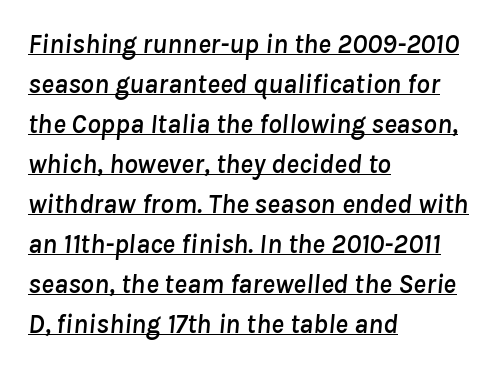
Q: Is the text italic (slanted)? A: Yes, it leans right by about 8 degrees.
Q: Is the text underlined? A: Yes.
Q: How is the paragraph aligned? A: Left-aligned.
Q: Is the spacing between letters normal or unusually wide? A: Normal.
Q: Is the spacing between lines tight, normal or loose? A: Normal.
